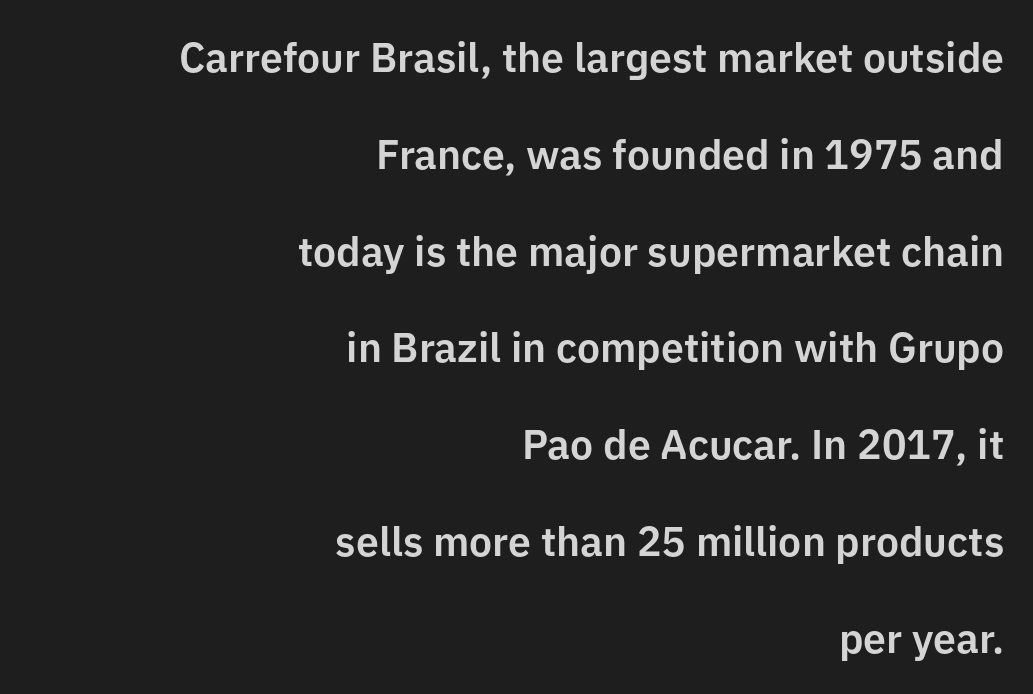
Widely set lines give the paragraph a tall, airy silhouette. Tracking value appears to be zero — textbook default spacing. A clean baseline with only descenders dipping below it. The designer went with a sans here, leaving each stem footless. The type sits square on the baseline with zero lean.
